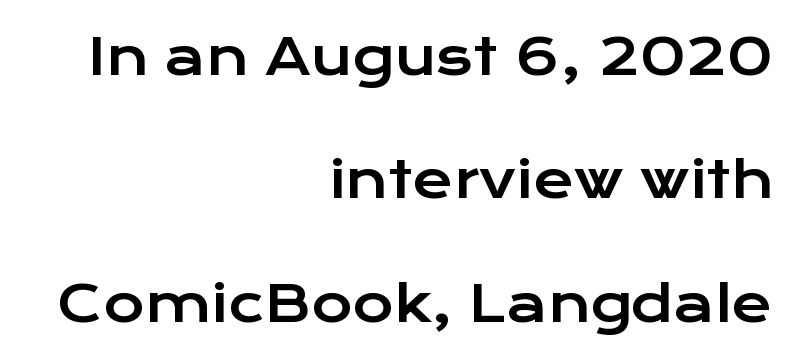
Q: Is the text italic (slanted)? A: No, it is upright.
Q: Is the typeface a serif or a sans-serif typeface? A: Sans-serif.
Q: Is the text underlined? A: No.
Q: How is the paragraph aligned? A: Right-aligned.
Q: Is the spacing between letters normal or unusually wide? A: Normal.
Q: Is the spacing between lines tight, normal or loose? A: Loose.
Q: Width (condensed, normal, or wide)? A: Wide.
Q: Stroke contrast? A: Low.
Q: x-height? A: Medium.
Q: Monospaced? A: No.
